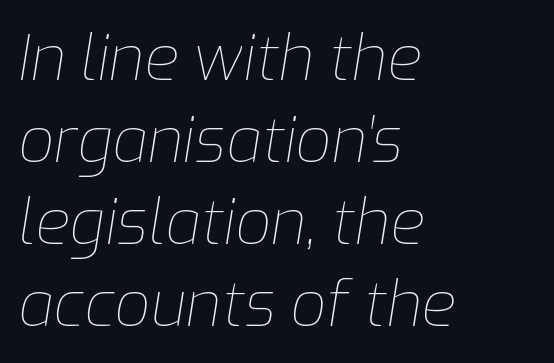
The image shows 63 px thin type, italic (leaning right); set left-aligned, normal line spacing (1.3x), normal letter spacing, not underlined; low stroke contrast and a medium x-height.
